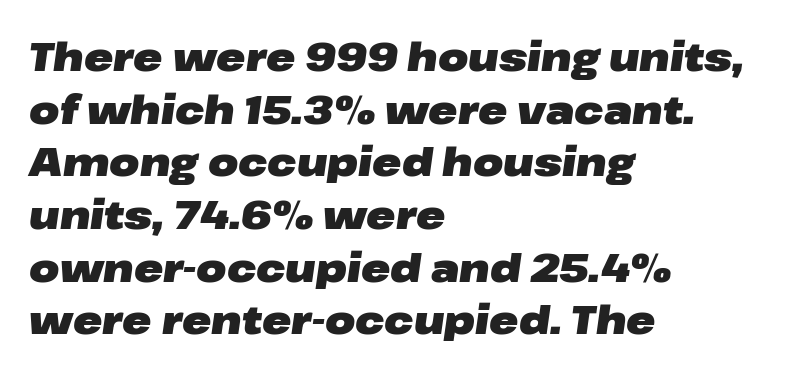
{"italic": "yes", "lean": "right", "slant_degrees": 8, "bold": "yes", "weight": "heavy", "width": "wide", "stroke_contrast": "low", "x_height": "medium", "monospaced": "no", "underline": "no", "align": "left", "line_spacing": "normal", "line_spacing_ratio": 1.35, "letter_spacing": "normal", "letter_spacing_em": 0.0, "glyph_px": 39}
